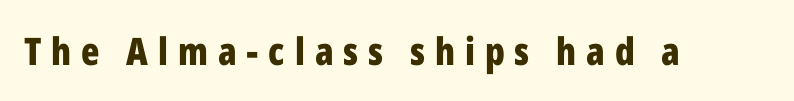
The image shows 38 px bold, condensed sans-serif type, upright; set unusually wide letter spacing (+0.26 em), not underlined; low stroke contrast and a medium x-height.
